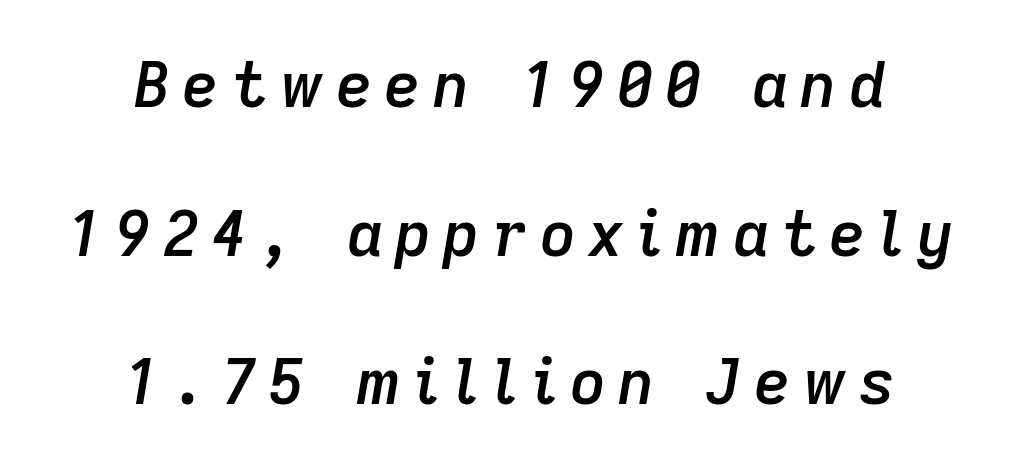
The image shows 63 px semibold type, italic (leaning right); set centered, loose line spacing (2.36x), not underlined; low stroke contrast and a medium x-height.
